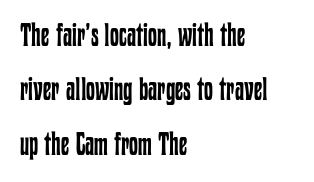
{"italic": "no", "bold": "no", "weight": "regular", "width": "condensed", "stroke_contrast": "low", "x_height": "medium", "monospaced": "no", "underline": "no", "align": "left", "line_spacing": "normal", "line_spacing_ratio": 1.7, "letter_spacing": "normal", "letter_spacing_em": 0.0, "glyph_px": 32}
